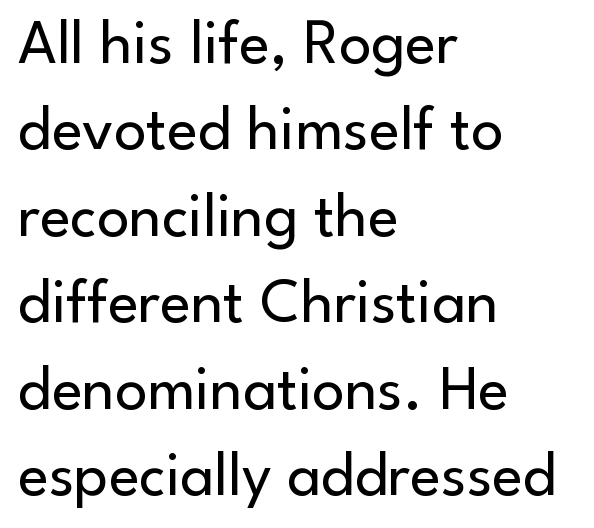
The image shows 64 px regular-weight sans-serif type, upright; set left-aligned, normal line spacing (1.35x), normal letter spacing, not underlined; low stroke contrast and a small x-height.
